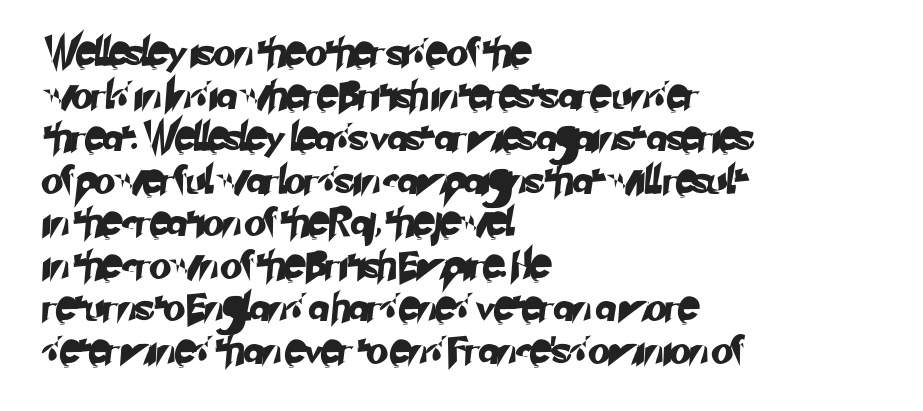
Compared with a centered layout, this one pins lines to the left instead. Type without underlining. Character widths vary here, with narrow letters taking less room than wide ones. In terms of letterform style, serifs are entirely absent. The vertical gap from one line to the next is medium.
